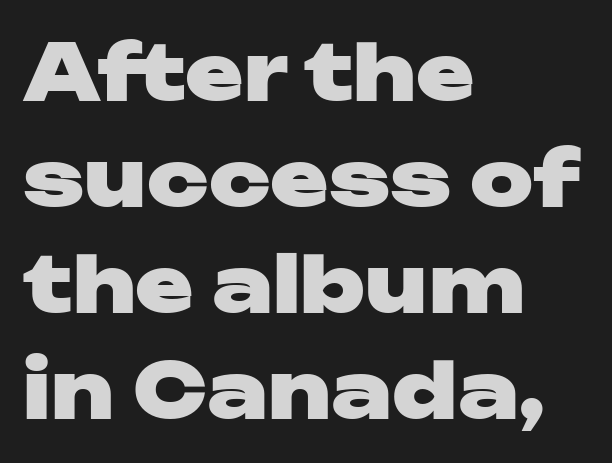
{"serif": "no", "italic": "no", "bold": "yes", "weight": "heavy", "width": "wide", "stroke_contrast": "low", "x_height": "medium", "monospaced": "no", "underline": "no", "align": "left", "line_spacing": "normal", "line_spacing_ratio": 1.36, "letter_spacing": "normal", "letter_spacing_em": 0.0, "glyph_px": 78}
